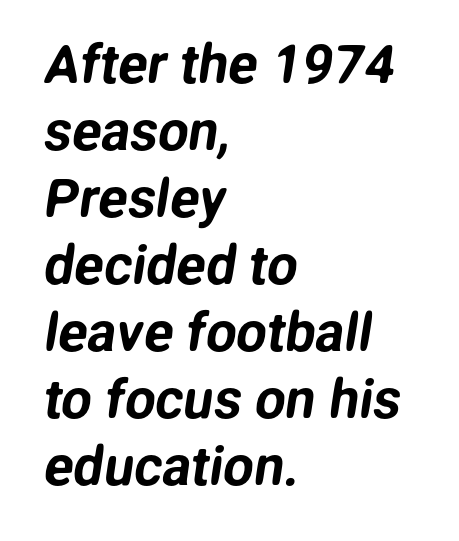
Q: Is the typeface a serif or a sans-serif typeface? A: Sans-serif.
Q: Is the text underlined? A: No.
Q: How is the paragraph aligned? A: Left-aligned.
Q: Is the spacing between letters normal or unusually wide? A: Normal.
Q: Width (condensed, normal, or wide)? A: Normal.
Q: Stroke contrast? A: Low.
Q: x-height? A: Medium.
Q: Monospaced? A: No.
